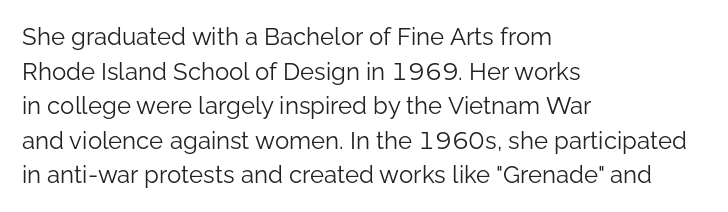
{"italic": "no", "bold": "no", "underline": "no", "align": "left", "line_spacing": "normal", "line_spacing_ratio": 1.44, "letter_spacing": "normal", "letter_spacing_em": 0.0, "glyph_px": 24}
